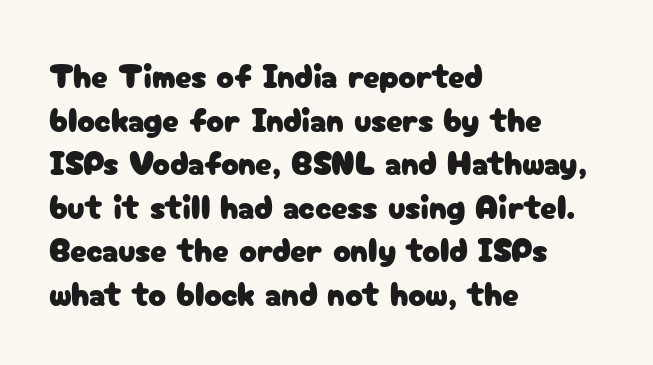
The image shows 33 px sans-serif type, upright; set left-aligned, normal line spacing (1.32x), normal letter spacing, not underlined; low stroke contrast and a medium x-height.
